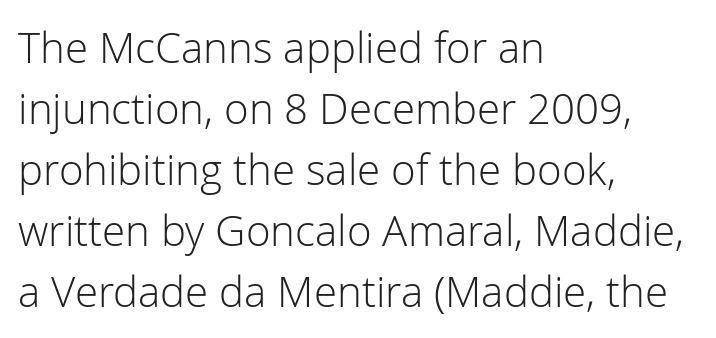
Q: Is the text bold? A: No.
Q: Is the text italic (slanted)? A: No, it is upright.
Q: Is the typeface a serif or a sans-serif typeface? A: Sans-serif.
Q: Is the text underlined? A: No.
Q: How is the paragraph aligned? A: Left-aligned.
Q: Is the spacing between letters normal or unusually wide? A: Normal.
Q: Is the spacing between lines tight, normal or loose? A: Normal.
Q: Width (condensed, normal, or wide)? A: Normal.
Q: Stroke contrast? A: Low.
Q: x-height? A: Medium.
Q: Monospaced? A: No.
